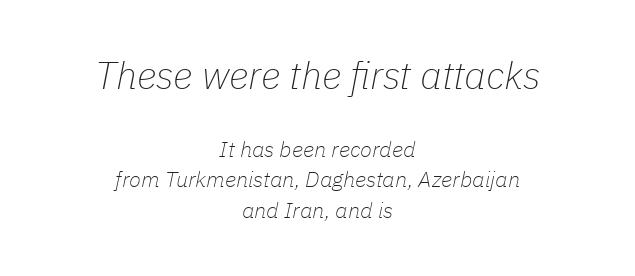
Q: Is the text bold? A: No.
Q: Is the text italic (slanted)? A: Yes, it leans right by about 11 degrees.
Q: Is the text underlined? A: No.
Q: How is the paragraph aligned? A: Centered.
Q: Is the spacing between letters normal or unusually wide? A: Normal.
Q: Is the spacing between lines tight, normal or loose? A: Normal.
Q: Which block of text is set in a larger size, the first (top) or the second (bottom)? A: The first (top) one.
Q: Width (condensed, normal, or wide)? A: Normal.
Q: Stroke contrast? A: Low.
Q: x-height? A: Medium.
Q: Monospaced? A: No.
